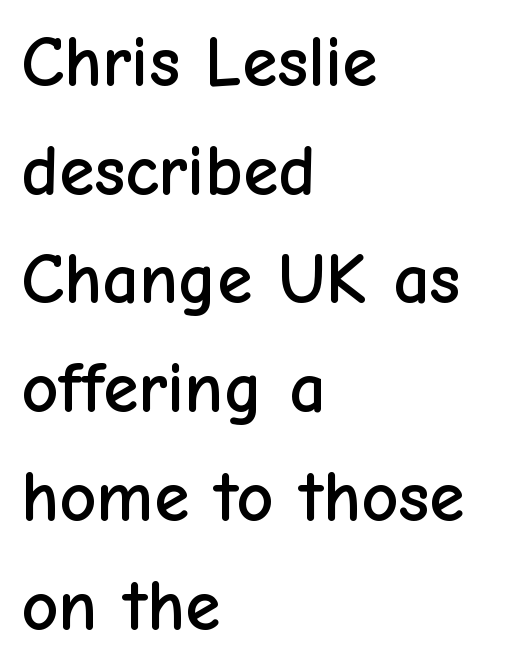
Line starts are locked; line ends wander. Do the letters lean? They stand straight. Look at the bottom of the vertical strokes: they stop flat, with no serifs. A typesetter would call this leading conventional body-copy spacing. You could not count columns in this text — the font is proportionally spaced. This sample uses plain, unmodified letter spacing.
